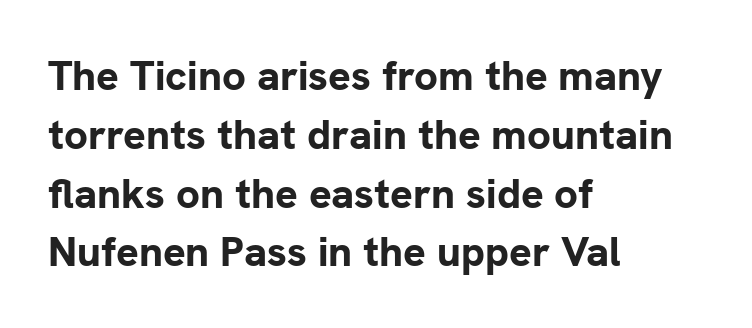
The image shows 42 px bold sans-serif type, upright; set left-aligned, normal line spacing (1.4x), normal letter spacing, not underlined; low stroke contrast and a medium x-height.
